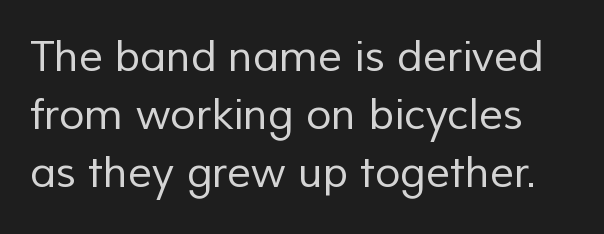
Students, observe: this is what conventionally led text looks like. Glyph-to-glyph distance matches everyday printed text. Each letter's strokes conclude bluntly, with no projecting serifs. These glyphs show unthickened strokes, regular width or finer.
